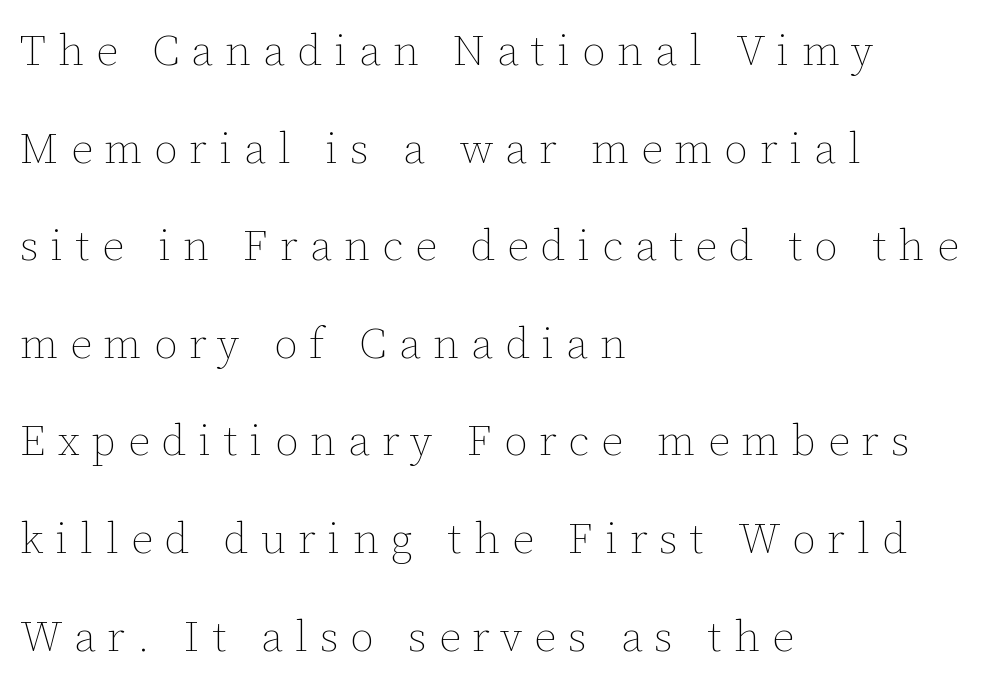
The image shows 43 px thin type, upright; set left-aligned, loose line spacing (2.27x), unusually wide letter spacing (+0.28 em), not underlined; low stroke contrast and a medium x-height.
